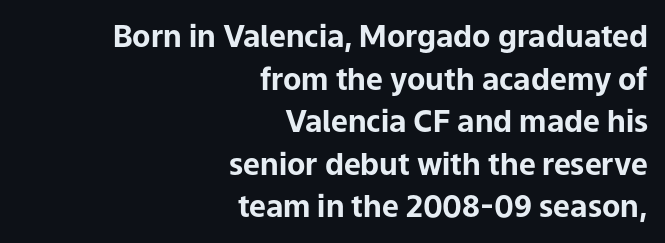
The image shows 30 px bold sans-serif type, upright; set right-aligned, normal line spacing (1.42x), normal letter spacing, not underlined; low stroke contrast and a medium x-height.
